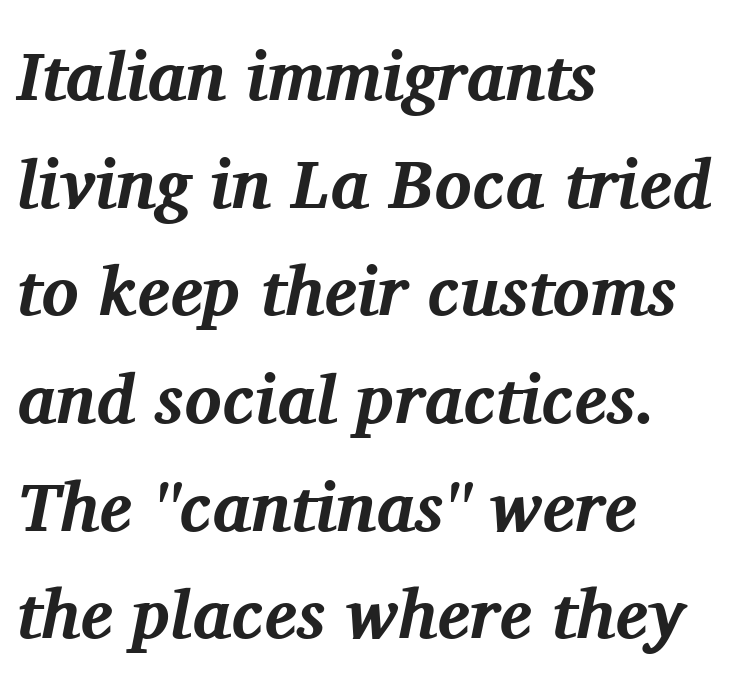
All the whitespace from short lines collects on the right. Serif or sans? Serif — the stroke terminals have little feet. Students, observe: this is what conventionally led text looks like. Look at the tracking — it's just the regular setting, nothing added. Decoration check: the copy has no underline. Each glyph is drawn with heavy, bold strokes.
